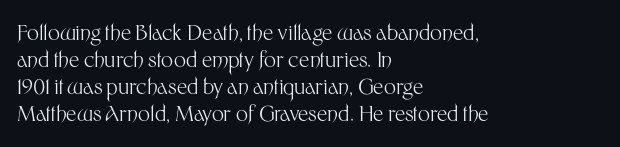
{"italic": "no", "bold": "no", "underline": "no", "align": "left", "line_spacing": "normal", "line_spacing_ratio": 1.29, "letter_spacing": "normal", "letter_spacing_em": 0.0, "glyph_px": 21}
